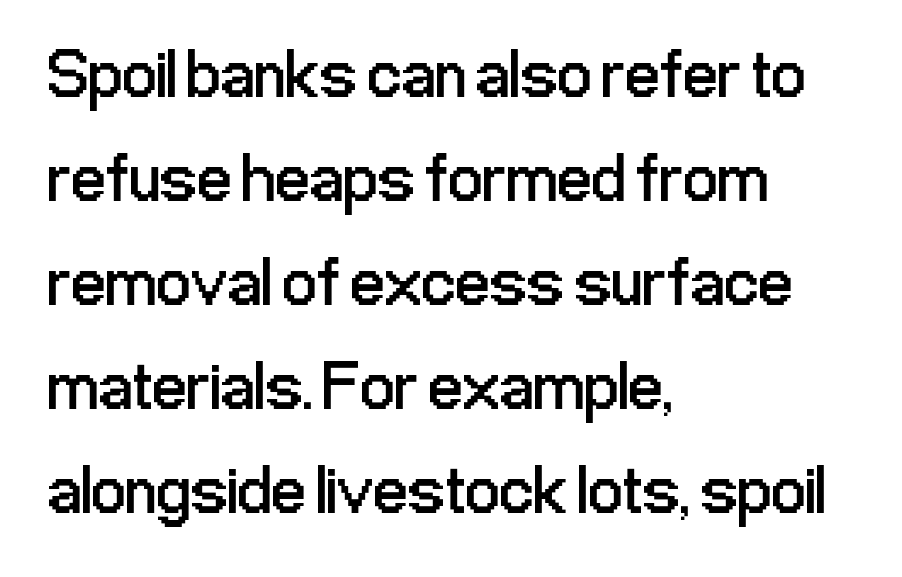
Q: Is the text bold? A: No.
Q: Is the text italic (slanted)? A: No, it is upright.
Q: Is the typeface a serif or a sans-serif typeface? A: Sans-serif.
Q: Is the text underlined? A: No.
Q: How is the paragraph aligned? A: Left-aligned.
Q: Is the spacing between letters normal or unusually wide? A: Normal.
Q: Is the spacing between lines tight, normal or loose? A: Normal.
Q: Width (condensed, normal, or wide)? A: Condensed.
Q: Stroke contrast? A: Low.
Q: x-height? A: Medium.
Q: Monospaced? A: No.
